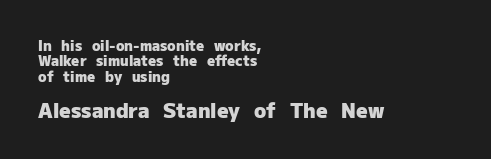
The image shows 20 px bold type, upright; set left-aligned, tight line spacing (1.09x), normal letter spacing, not underlined; the second (bottom) block is 1.43x larger.
